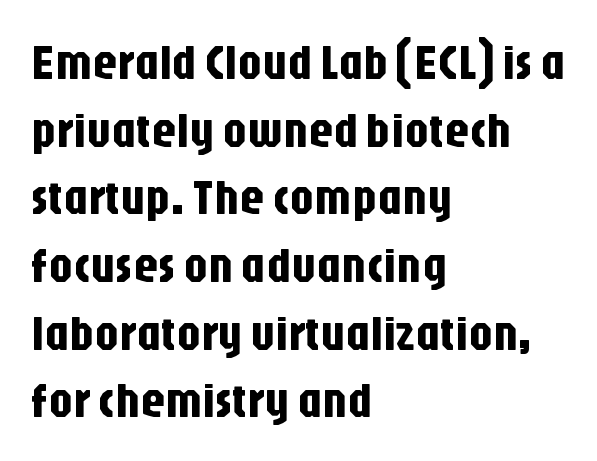
{"serif": "no", "italic": "no", "width": "condensed", "stroke_contrast": "low", "x_height": "large", "monospaced": "no", "underline": "no", "align": "left", "line_spacing": "normal", "line_spacing_ratio": 1.41, "letter_spacing": "normal", "letter_spacing_em": 0.0, "glyph_px": 48}
